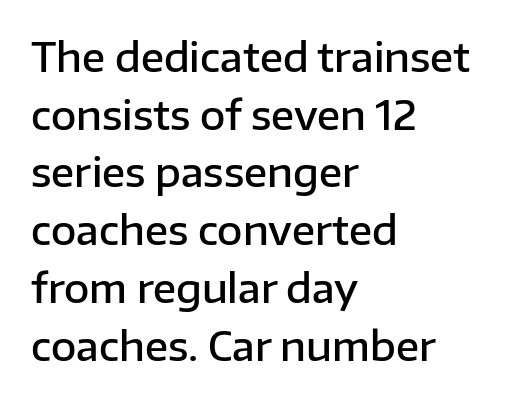
Q: Is the text bold? A: Semi-bold.
Q: Is the text italic (slanted)? A: No, it is upright.
Q: Is the typeface a serif or a sans-serif typeface? A: Sans-serif.
Q: Is the text underlined? A: No.
Q: How is the paragraph aligned? A: Left-aligned.
Q: Is the spacing between letters normal or unusually wide? A: Normal.
Q: Is the spacing between lines tight, normal or loose? A: Normal.
Q: Width (condensed, normal, or wide)? A: Normal.
Q: Stroke contrast? A: Low.
Q: x-height? A: Medium.
Q: Monospaced? A: No.
